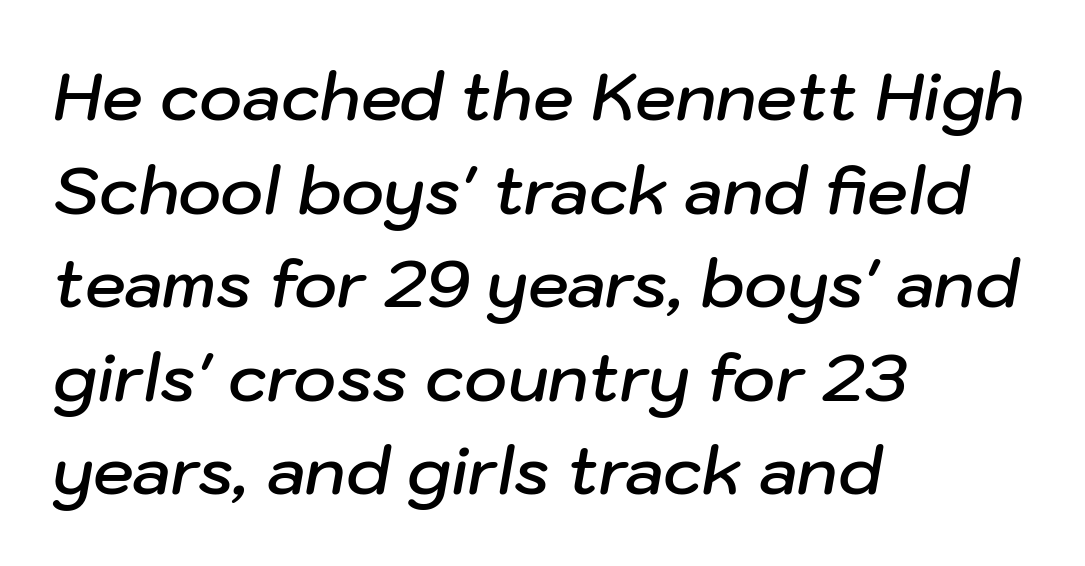
Any mark beneath the type? The region is blank. Look at the stroke-to-counter ratio: somewhat heavy, a semibold. The leading is moderate, giving the passage an even texture. Posture: slanted.
